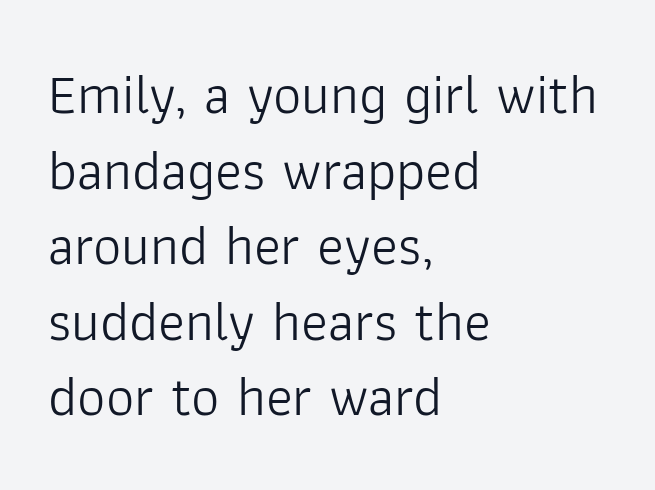
The image shows 56 px light sans-serif type, upright; set left-aligned, normal line spacing (1.35x), normal letter spacing, not underlined; low stroke contrast and a medium x-height.
